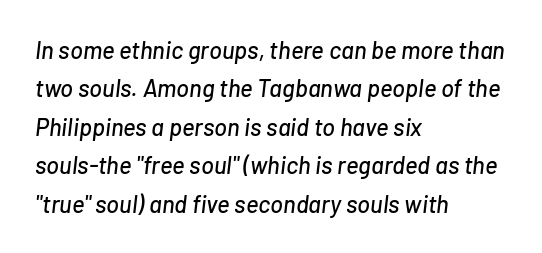
{"italic": "yes", "lean": "right", "slant_degrees": 7, "underline": "no", "align": "left", "line_spacing": "normal", "line_spacing_ratio": 1.6, "letter_spacing": "normal", "letter_spacing_em": 0.0, "glyph_px": 24}
